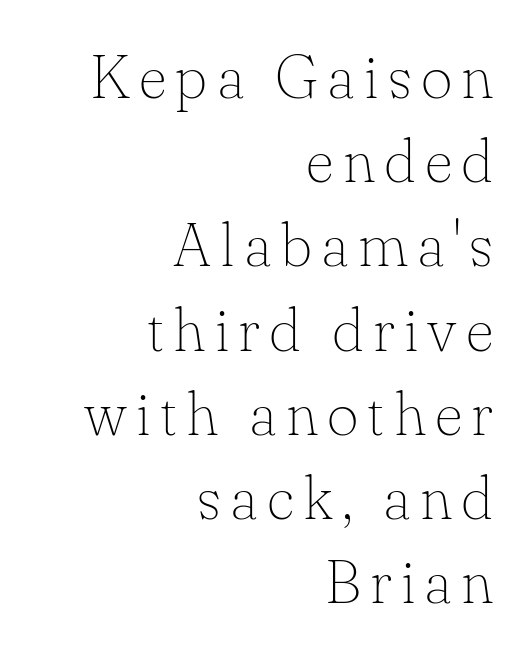
{"serif": "yes", "italic": "no", "bold": "no", "weight": "thin", "width": "normal", "stroke_contrast": "low", "x_height": "small", "monospaced": "no", "underline": "no", "align": "right", "line_spacing": "normal", "line_spacing_ratio": 1.38, "glyph_px": 61}
